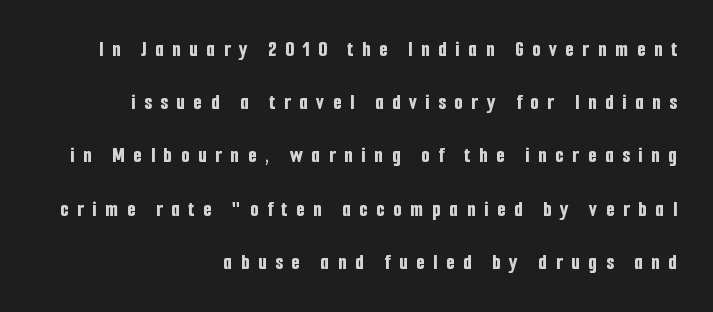
Leftover space on each line is placed entirely before the opening word. It's the straight-up-and-down kind of type. The rendering uses a bold face; every stroke is thick and dark. No word sits above an underline. Does extra space separate the letters? Yes, quite a lot of it. A typesetter would call this leading open, well beyond the default.
